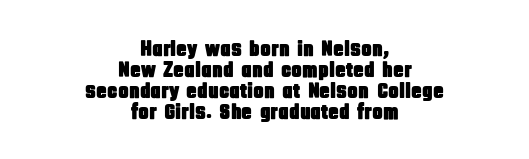
{"italic": "no", "underline": "no", "align": "center", "line_spacing": "tight", "line_spacing_ratio": 0.95, "letter_spacing": "normal", "letter_spacing_em": 0.0, "glyph_px": 22}
